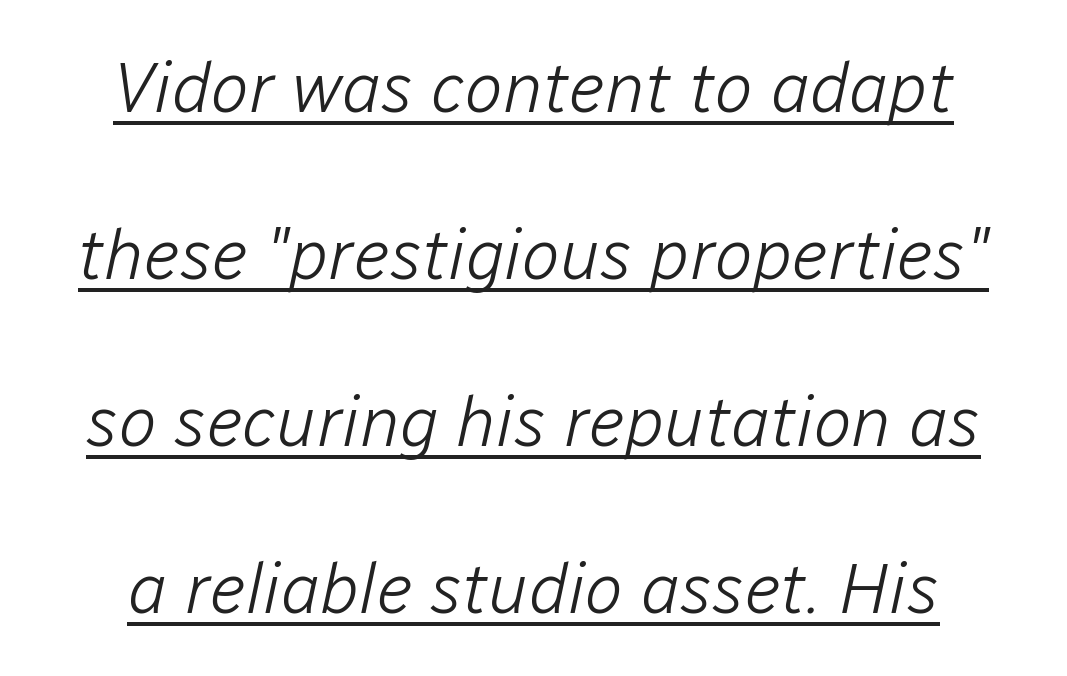
{"italic": "yes", "lean": "right", "slant_degrees": 12, "bold": "no", "weight": "light", "width": "normal", "stroke_contrast": "low", "x_height": "medium", "monospaced": "no", "underline": "yes", "line_spacing": "loose", "line_spacing_ratio": 2.35, "letter_spacing": "normal", "letter_spacing_em": 0.0, "glyph_px": 71}
